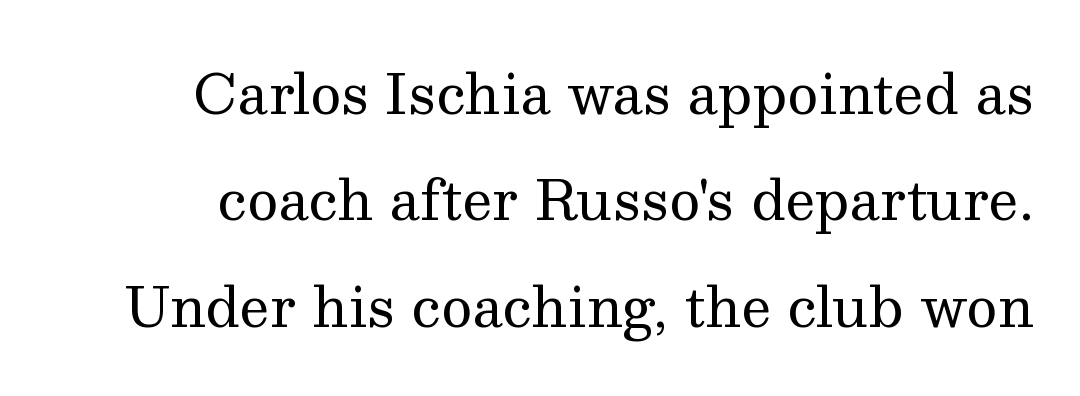
Characters remain perfectly vertical along every line. The letters advance in unequal steps, a hallmark of proportional type. Regarding serifs, this sample has them. Stems and bowls with no extra thickness — not bold. Compared with typical paragraphs, the rows here are farther apart. Honestly, there is no underline to notice here at all.
